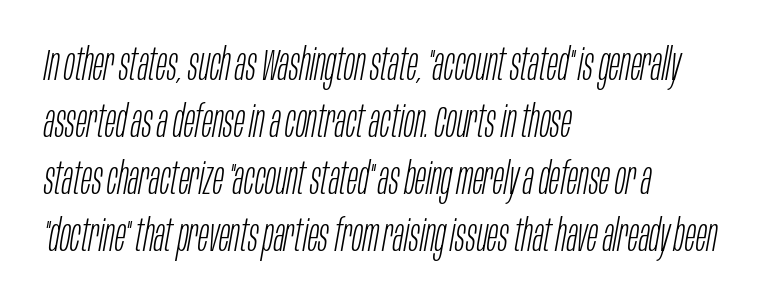
{"italic": "yes", "lean": "right", "slant_degrees": 10, "bold": "no", "weight": "light", "width": "condensed", "stroke_contrast": "low", "x_height": "large", "monospaced": "no", "underline": "no", "align": "left", "line_spacing": "normal", "line_spacing_ratio": 1.27, "letter_spacing": "normal", "letter_spacing_em": 0.0, "glyph_px": 45}
